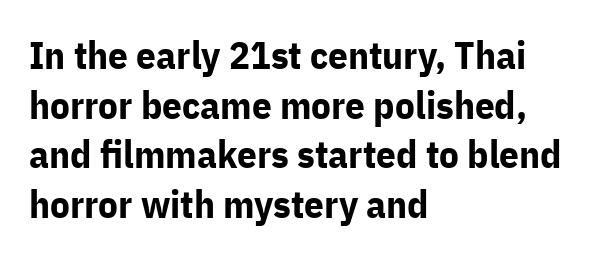
The image shows 39 px bold sans-serif type, upright; set left-aligned, normal line spacing (1.27x), normal letter spacing, not underlined; low stroke contrast and a medium x-height.
